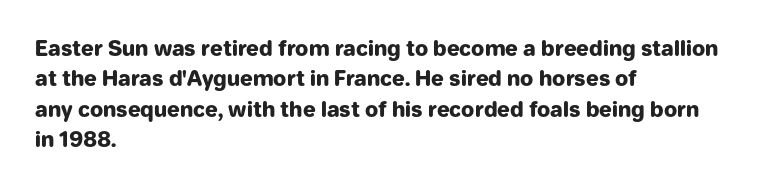
Notice how the stems are strictly vertical — no italics here. These words are printed bold, with thick strokes throughout. Leading: standard. You could call the tracking neutral — neither tight nor loose. The rendering anchors every line to the left-hand side. The words here are not underlined.
